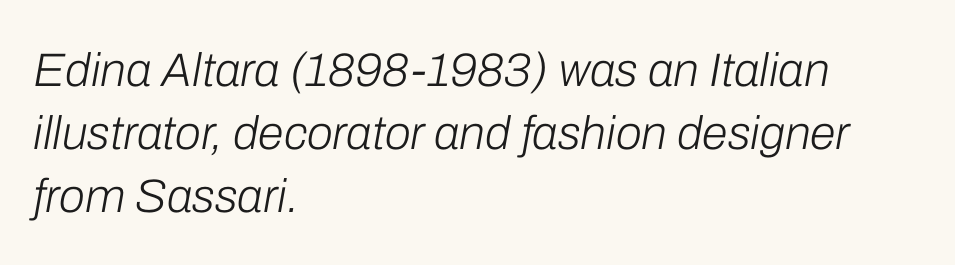
{"italic": "yes", "lean": "right", "slant_degrees": 10, "bold": "no", "weight": "light", "width": "normal", "stroke_contrast": "low", "x_height": "medium", "monospaced": "no", "underline": "no", "align": "left", "line_spacing": "normal", "line_spacing_ratio": 1.34, "letter_spacing": "normal", "letter_spacing_em": 0.0, "glyph_px": 47}
